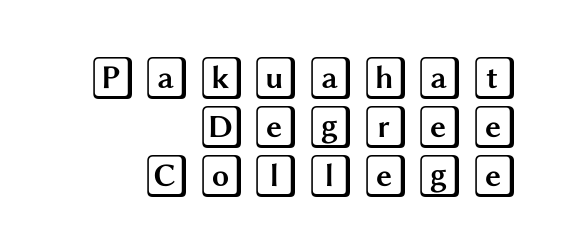
Q: Is the text italic (slanted)? A: No, it is upright.
Q: Is the text underlined? A: No.
Q: How is the paragraph aligned? A: Right-aligned.
Q: Is the spacing between lines tight, normal or loose? A: Tight.
Q: Width (condensed, normal, or wide)? A: Wide.
Q: x-height? A: Large.
